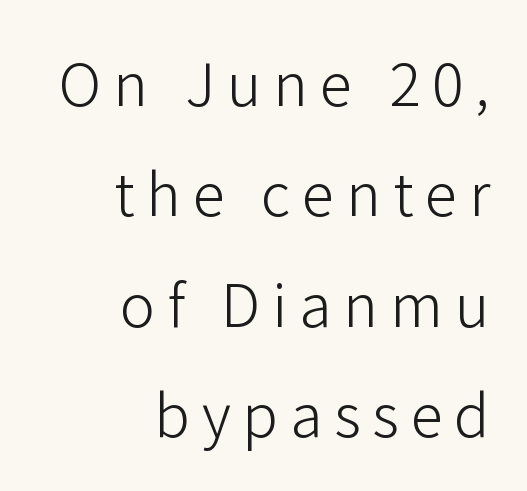
Q: Is the text bold? A: No.
Q: Is the text italic (slanted)? A: No, it is upright.
Q: Is the typeface a serif or a sans-serif typeface? A: Sans-serif.
Q: Is the text underlined? A: No.
Q: How is the paragraph aligned? A: Right-aligned.
Q: Is the spacing between letters normal or unusually wide? A: Unusually wide.
Q: Width (condensed, normal, or wide)? A: Normal.
Q: Stroke contrast? A: Low.
Q: x-height? A: Medium.
Q: Monospaced? A: No.
